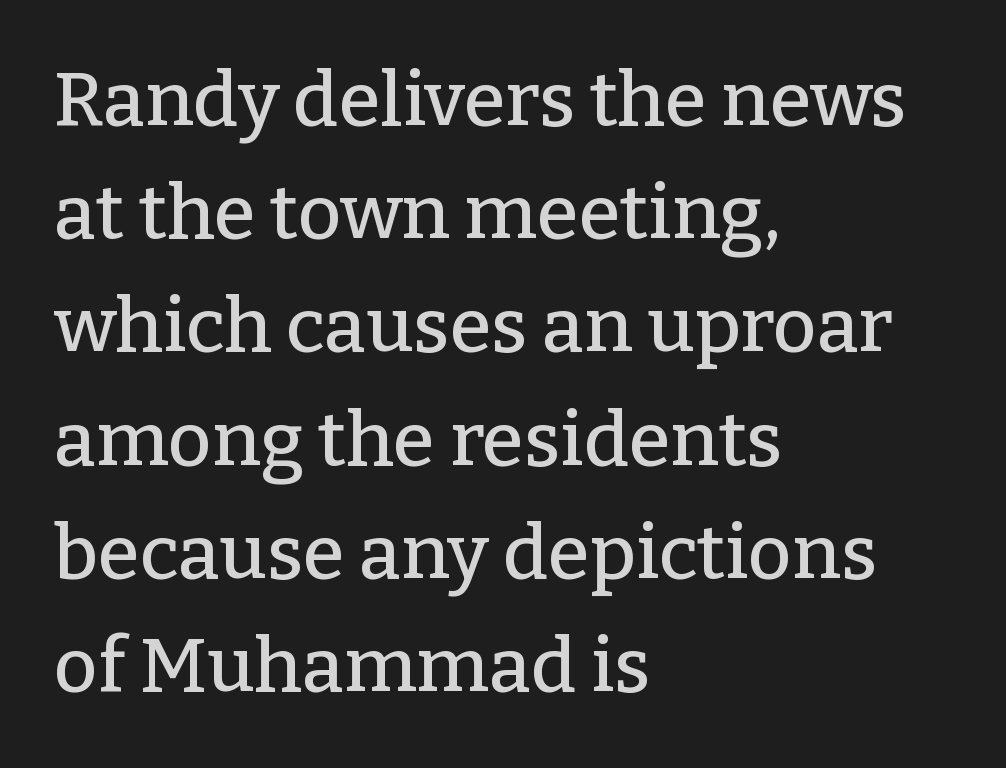
The line texture is even and compact thanks to regular tracking. If you drew a line through each stem, it would be perfectly vertical. Nobody drew a line under any word here. Compared with typical paragraphs, the rows here are spaced about the same. You could not count columns in this text — the font is proportionally spaced.
